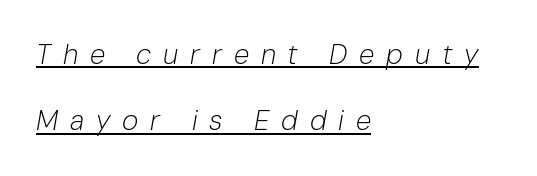
The image shows 28 px light type, italic (leaning right); set left-aligned, loose line spacing (2.37x), unusually wide letter spacing (+0.42 em), underlined; low stroke contrast and a medium x-height.
